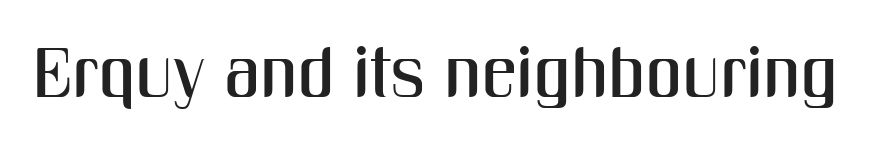
{"serif": "no", "italic": "no", "width": "condensed", "stroke_contrast": "medium", "x_height": "medium", "monospaced": "no", "underline": "no", "letter_spacing": "normal", "letter_spacing_em": 0.0, "glyph_px": 71}
